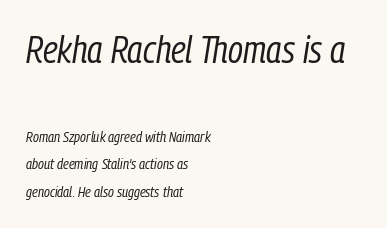
The image shows 38 px regular-weight, condensed type, italic (leaning right); set left-aligned, line spacing 1.85x, normal letter spacing, not underlined; the first (top) block is 2.53x larger; low stroke contrast and a medium x-height.
